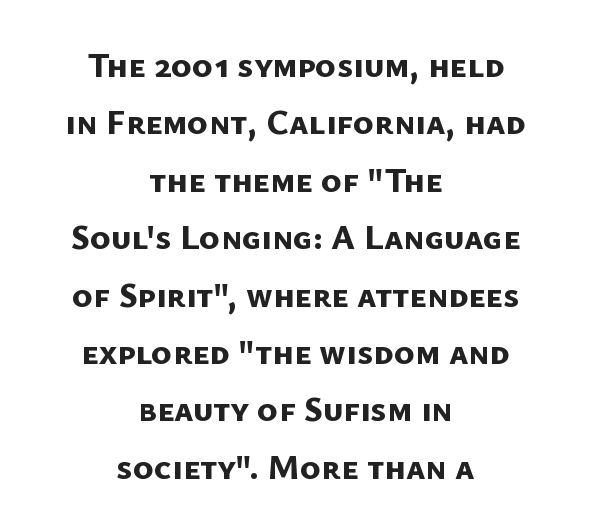
{"serif": "no", "bold": "yes", "weight": "bold", "width": "normal", "stroke_contrast": "low", "x_height": "medium", "monospaced": "no", "underline": "no", "align": "center", "line_spacing": "normal", "line_spacing_ratio": 1.64, "letter_spacing": "normal", "letter_spacing_em": 0.0, "glyph_px": 35}
